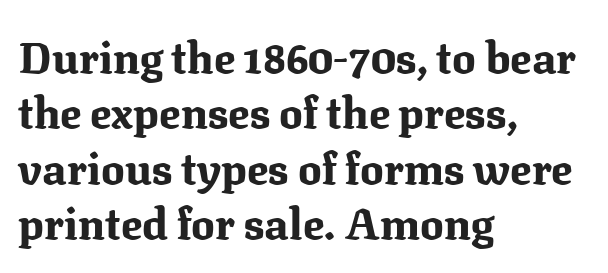
Does the copy run flush right? No — it runs flush left. Emphasis by weight is at full strength: bold. These lines keep a tight, regular rhythm from letter to letter. Does the lettering tilt? It doesn't — this is upright.
